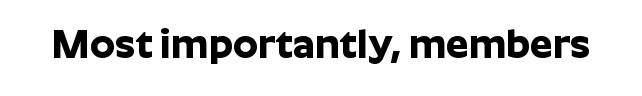
Q: Is the text bold? A: Yes.
Q: Is the text italic (slanted)? A: No, it is upright.
Q: Is the typeface a serif or a sans-serif typeface? A: Sans-serif.
Q: Is the text underlined? A: No.
Q: Is the spacing between letters normal or unusually wide? A: Normal.
Q: Width (condensed, normal, or wide)? A: Normal.
Q: Stroke contrast? A: Low.
Q: x-height? A: Medium.
Q: Monospaced? A: No.
